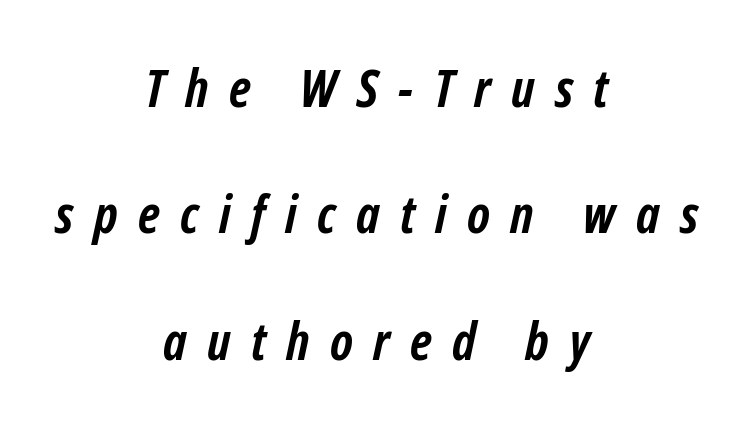
{"italic": "yes", "lean": "right", "slant_degrees": 12, "bold": "yes", "weight": "semibold", "width": "condensed", "stroke_contrast": "low", "x_height": "medium", "monospaced": "no", "underline": "no", "align": "center", "line_spacing": "loose", "line_spacing_ratio": 2.43, "letter_spacing": "wide", "letter_spacing_em": 0.39, "glyph_px": 52}
